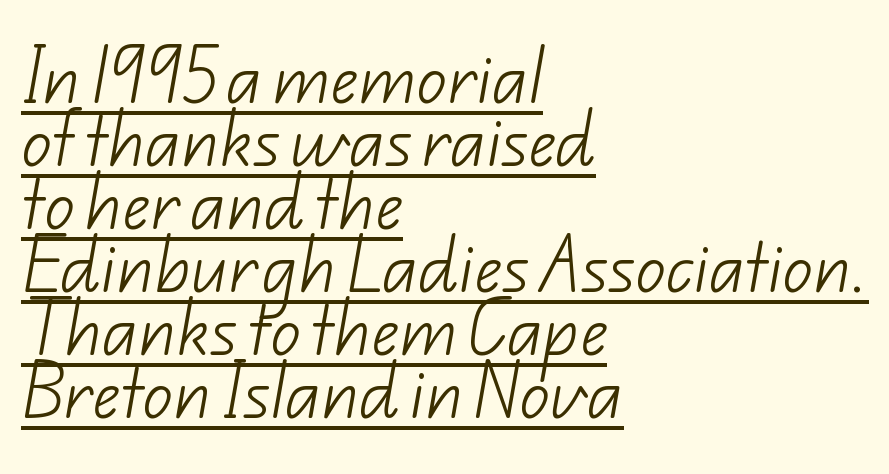
{"serif": "no", "bold": "no", "weight": "light", "width": "normal", "stroke_contrast": "low", "x_height": "small", "monospaced": "no", "underline": "yes", "align": "left", "line_spacing": "tight", "line_spacing_ratio": 1.05, "letter_spacing": "normal", "letter_spacing_em": 0.0, "glyph_px": 60}
